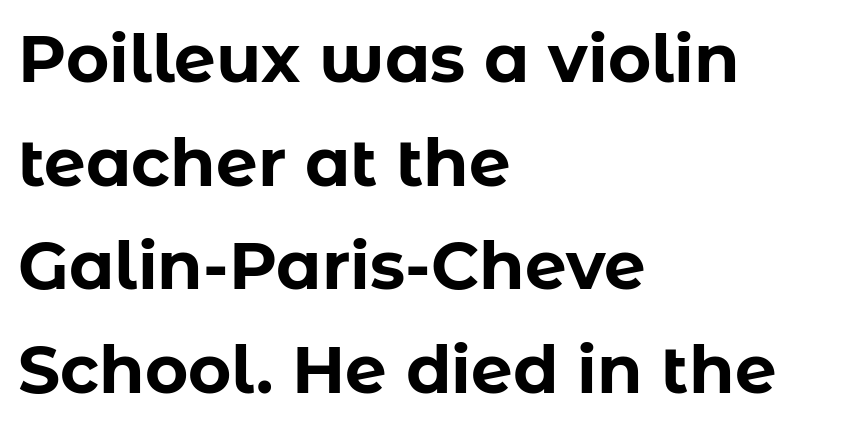
{"serif": "no", "italic": "no", "bold": "yes", "weight": "bold", "width": "normal", "stroke_contrast": "low", "x_height": "medium", "monospaced": "no", "underline": "no", "align": "left", "line_spacing": "normal", "line_spacing_ratio": 1.57, "letter_spacing": "normal", "letter_spacing_em": 0.0, "glyph_px": 66}
